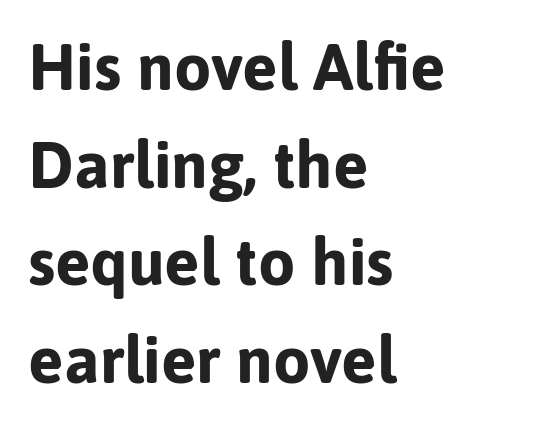
The text block is weighted toward the left margin, trailing off unevenly rightward. Only glyphs here, with clear space below each row. The letters advance in unequal steps, a hallmark of proportional type. The line texture is even and compact thanks to regular tracking. Caption: bold face, heavy strokes.
